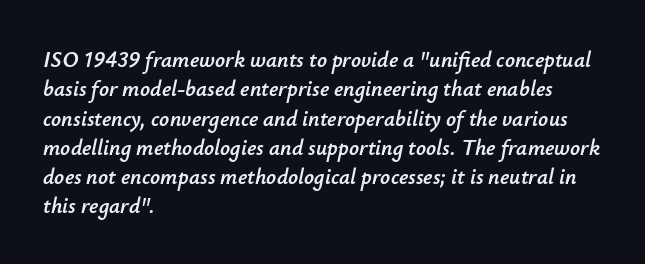
Nothing unusual about the tracking: characters are spaced as the font intends. Beneath every word, the page is bare. The designer left line spacing at the default. In CSS terms this would be text-align: left. The rendering applies a slant to the glyphs.
